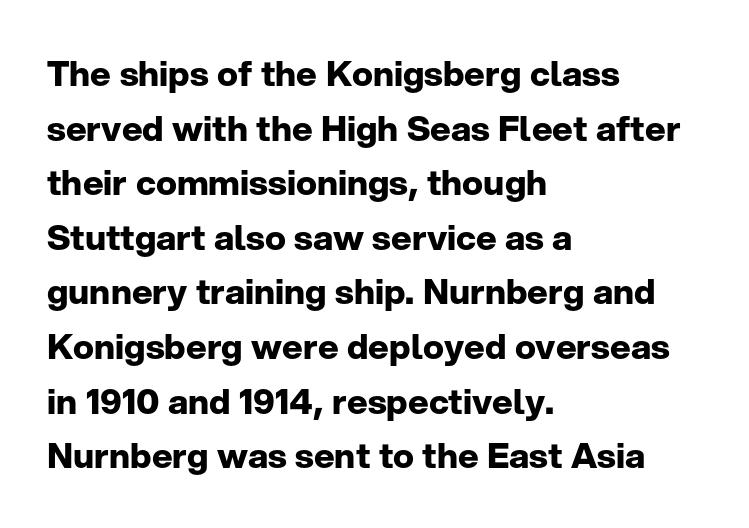
The image shows 35 px bold sans-serif type, upright; set left-aligned, normal line spacing (1.56x), normal letter spacing, not underlined; low stroke contrast and a medium x-height.
